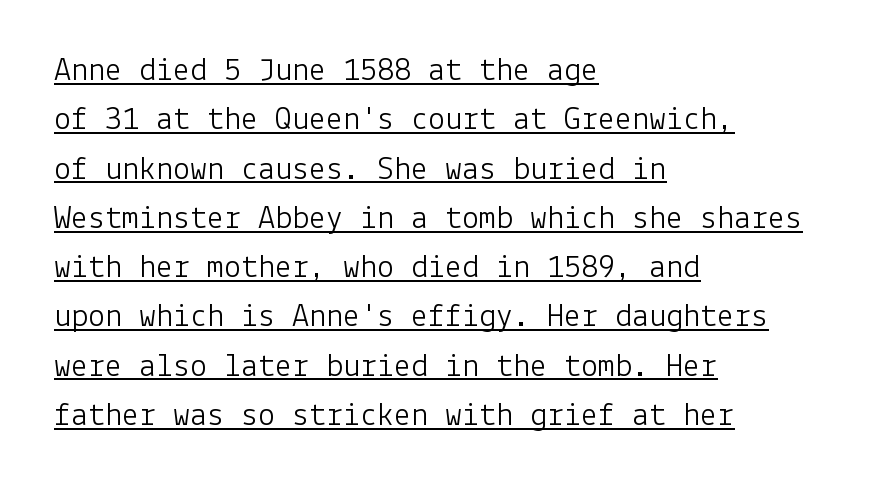
Q: Is the text bold? A: No.
Q: Is the text italic (slanted)? A: No, it is upright.
Q: Is the typeface a serif or a sans-serif typeface? A: Sans-serif.
Q: Is the text underlined? A: Yes.
Q: How is the paragraph aligned? A: Left-aligned.
Q: Is the spacing between letters normal or unusually wide? A: Normal.
Q: Is the spacing between lines tight, normal or loose? A: Normal.
Q: Width (condensed, normal, or wide)? A: Normal.
Q: Stroke contrast? A: Low.
Q: x-height? A: Medium.
